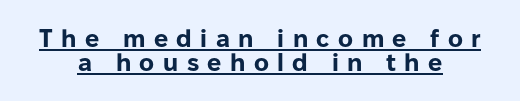
The image shows 25 px bold type, upright; set centered, tight line spacing (0.97x), unusually wide letter spacing (+0.34 em), underlined.
